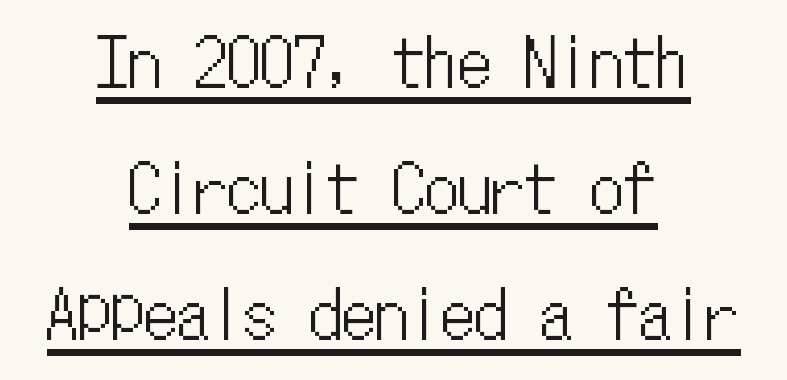
Q: Is the text italic (slanted)? A: No, it is upright.
Q: Is the text underlined? A: Yes.
Q: How is the paragraph aligned? A: Centered.
Q: Is the spacing between letters normal or unusually wide? A: Normal.
Q: Is the spacing between lines tight, normal or loose? A: Loose.
Q: Width (condensed, normal, or wide)? A: Condensed.
Q: Stroke contrast? A: Low.
Q: x-height? A: Medium.
Q: Monospaced? A: Yes.
